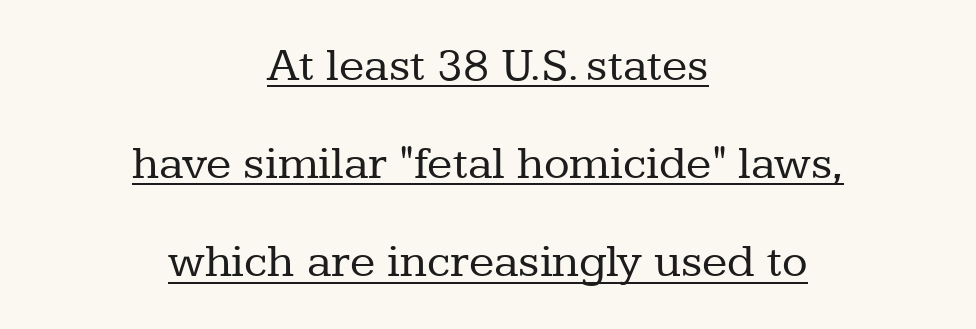
{"serif": "yes", "italic": "no", "bold": "no", "weight": "regular", "width": "normal", "stroke_contrast": "low", "x_height": "medium", "monospaced": "no", "underline": "yes", "align": "center", "line_spacing": "loose", "line_spacing_ratio": 2.09, "letter_spacing": "normal", "letter_spacing_em": 0.0, "glyph_px": 47}
